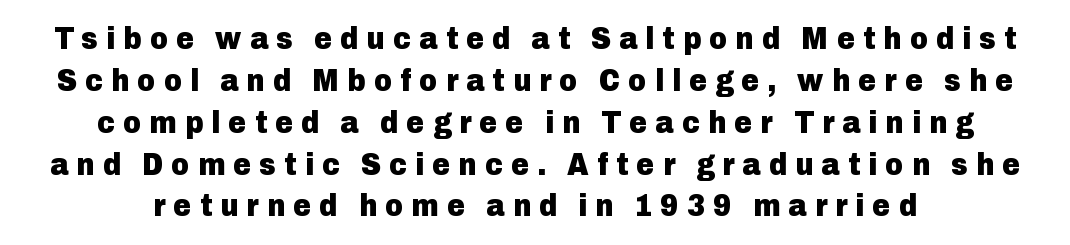
The image shows 31 px heavy sans-serif type, upright; set normal line spacing (1.35x), unusually wide letter spacing (+0.26 em), not underlined; low stroke contrast and a medium x-height.
